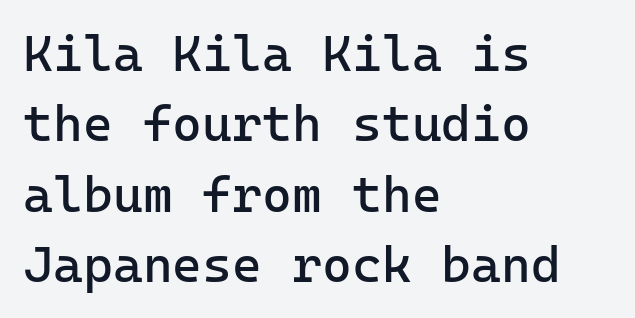
The image shows 51 px regular-weight sans-serif type, upright; set left-aligned, normal line spacing (1.38x), normal letter spacing, not underlined; low stroke contrast and a medium x-height.
